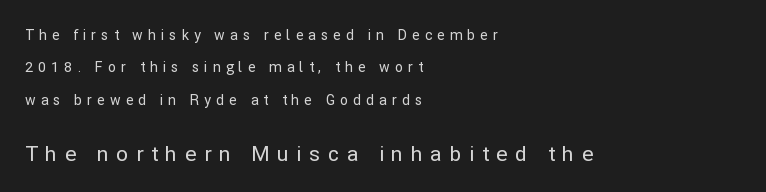
In terms of leading, this rendering errs on the spacious side. These lines have a slow, spaced-out rhythm from letter to letter. The text block is weighted toward the left margin, trailing off unevenly rightward. Descenders hang freely into open space. If you squint, the bottom block still reads clearly — it's the larger of the two.
